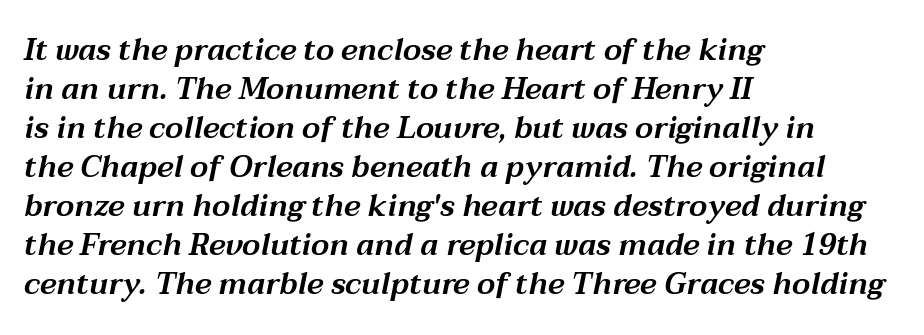
Q: Is the text italic (slanted)? A: Yes, it leans right by about 12 degrees.
Q: Is the text underlined? A: No.
Q: How is the paragraph aligned? A: Left-aligned.
Q: Is the spacing between letters normal or unusually wide? A: Normal.
Q: Is the spacing between lines tight, normal or loose? A: Normal.
Q: Width (condensed, normal, or wide)? A: Wide.
Q: Stroke contrast? A: Medium.
Q: x-height? A: Medium.
Q: Monospaced? A: No.
